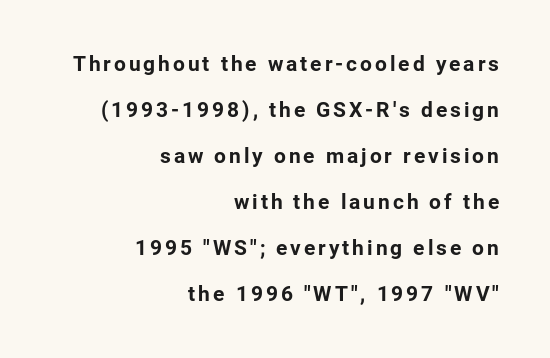
Plenty of ink on the page — the face is bold. The designer dialed line spacing up above the default. The passage shown is not underscored anywhere. The lines in this sample share a right terminus and differ only in where they begin. Quick note: not italic, upright.
